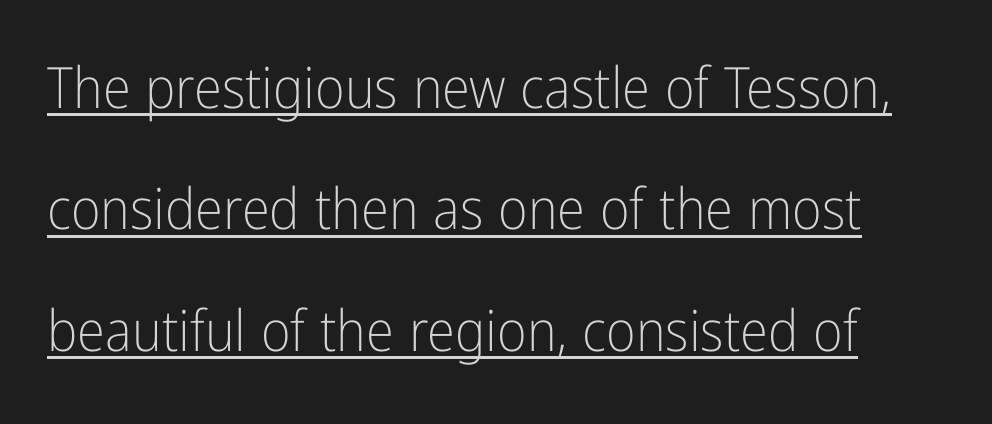
{"serif": "no", "italic": "no", "bold": "no", "weight": "light", "width": "condensed", "stroke_contrast": "low", "x_height": "medium", "monospaced": "no", "underline": "yes", "line_spacing": "loose", "line_spacing_ratio": 2.13, "letter_spacing": "normal", "letter_spacing_em": 0.0, "glyph_px": 57}
